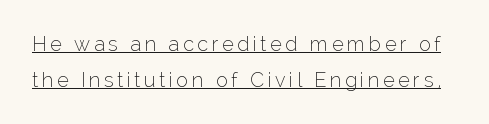
Students, observe the line beneath the letters — that is underlining. The letterforms sit at book weight or below. The typography opts for an upright posture over an oblique one.
